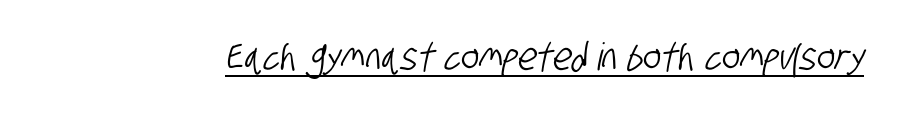
The image shows 38 px condensed sans-serif type; set normal letter spacing, underlined; low stroke contrast and a large x-height.
